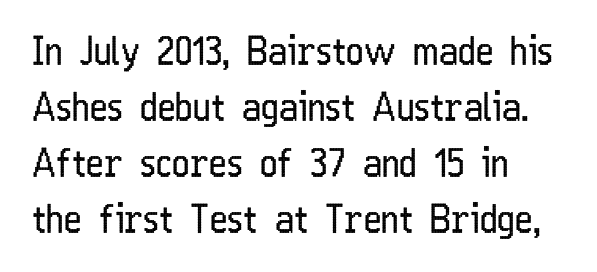
The image shows 38 px regular-weight, condensed sans-serif type, upright; set left-aligned, normal line spacing (1.47x), normal letter spacing, not underlined; low stroke contrast and a medium x-height.
